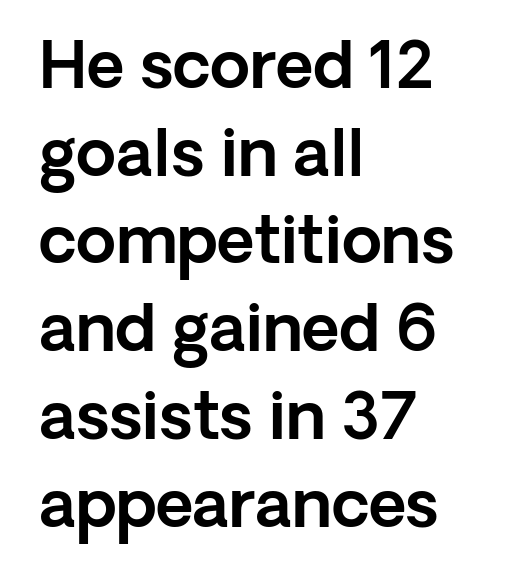
Q: Is the text italic (slanted)? A: No, it is upright.
Q: Is the typeface a serif or a sans-serif typeface? A: Sans-serif.
Q: Is the text underlined? A: No.
Q: How is the paragraph aligned? A: Left-aligned.
Q: Is the spacing between letters normal or unusually wide? A: Normal.
Q: Is the spacing between lines tight, normal or loose? A: Normal.
Q: Width (condensed, normal, or wide)? A: Normal.
Q: x-height? A: Medium.
Q: Monospaced? A: No.
